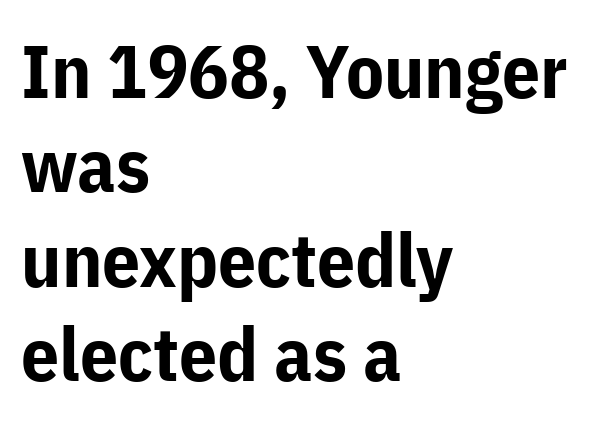
The image shows 75 px bold sans-serif type, upright; set left-aligned, normal line spacing (1.26x), normal letter spacing, not underlined; low stroke contrast and a medium x-height.
